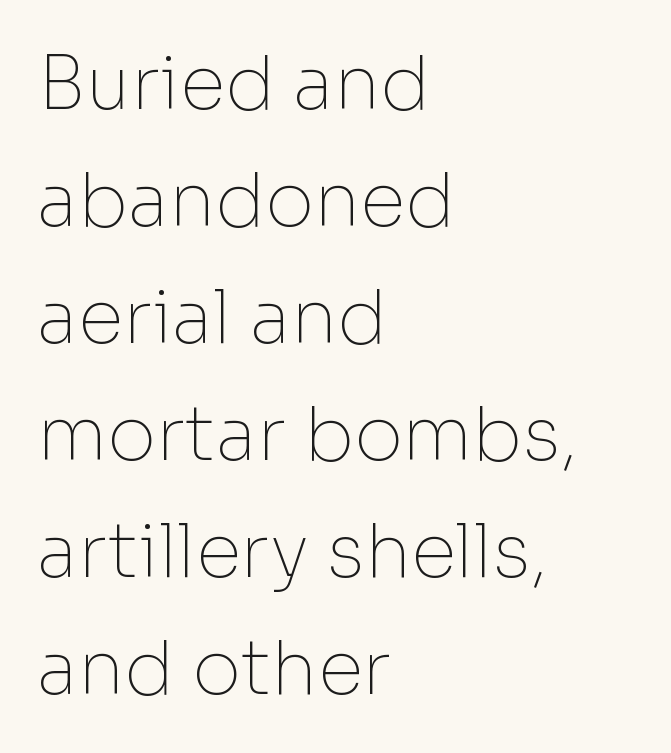
The letters stand straight up with perfectly vertical stems. Standard letterfit; no display-style spreading of the glyphs. Each line starts at the same left margin while the right side varies. Is this a sans? Yes — the strokes have no serifs. Beneath every word, the page is bare.
